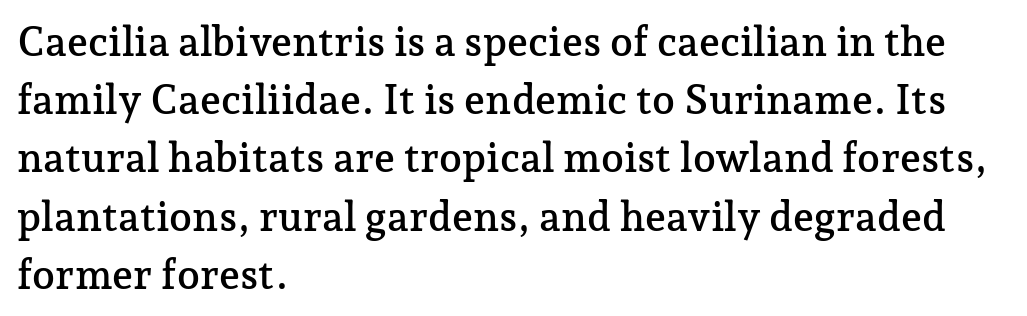
Spacing verdict: proportional, widths tailored to each character. This sample uses a serif face. Summary of vertical rhythm: regular, with standard interline spacing. A roman cut, with each character standing at attention.
